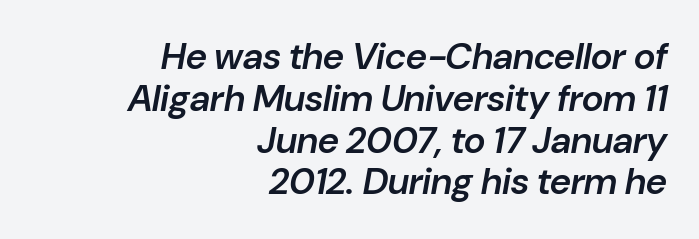
The image shows 37 px semibold type, italic (leaning right); set right-aligned, tight line spacing (1.13x), normal letter spacing, not underlined; low stroke contrast and a medium x-height.
